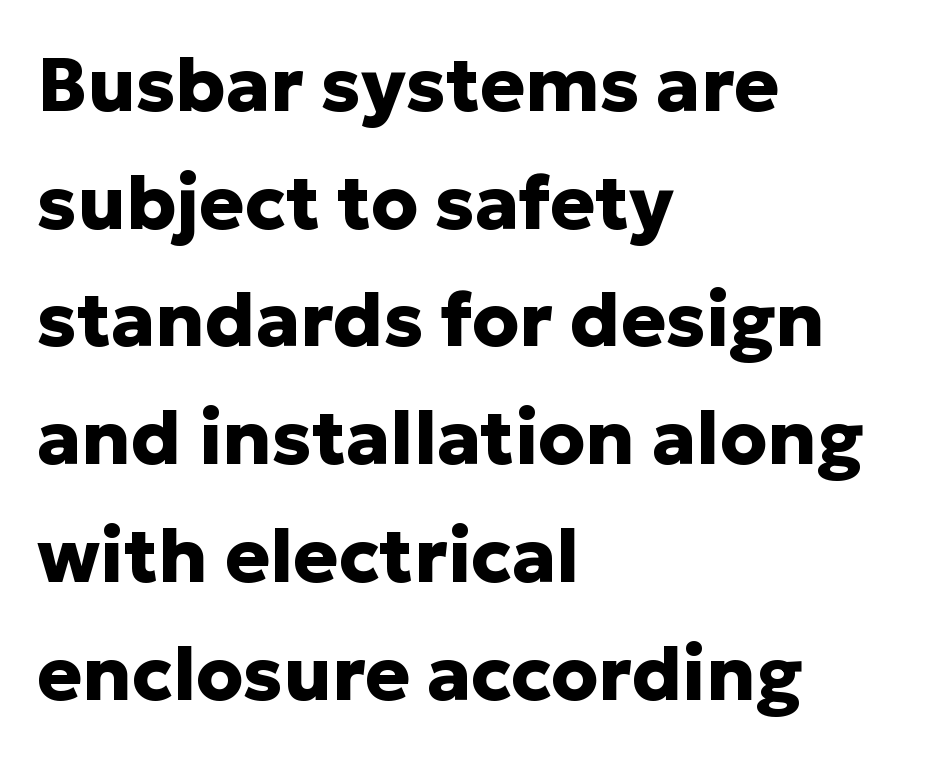
The image shows 75 px heavy sans-serif type, upright; set left-aligned, normal line spacing (1.57x), normal letter spacing, not underlined; low stroke contrast and a medium x-height.
